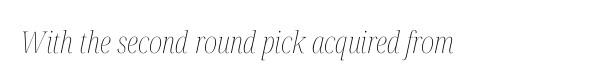
The image shows 30 px thin, condensed type, italic (leaning right); set normal letter spacing, not underlined; medium stroke contrast and a medium x-height.
